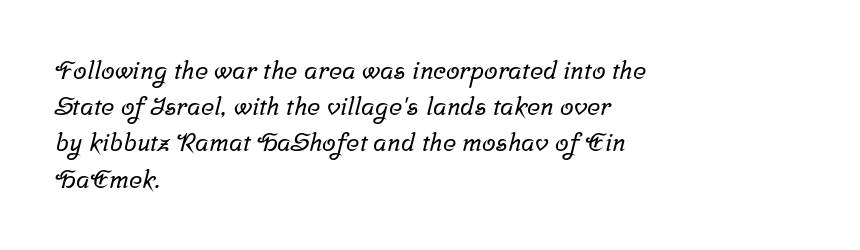
The image shows 25 px text type; set left-aligned, normal line spacing (1.45x), normal letter spacing, not underlined.
